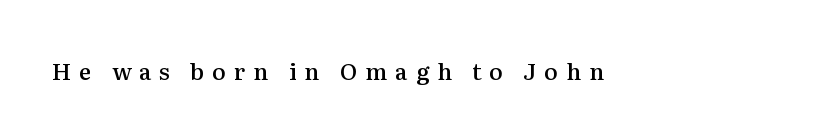
The image shows 23 px text type, upright; set unusually wide letter spacing (+0.34 em), not underlined.
